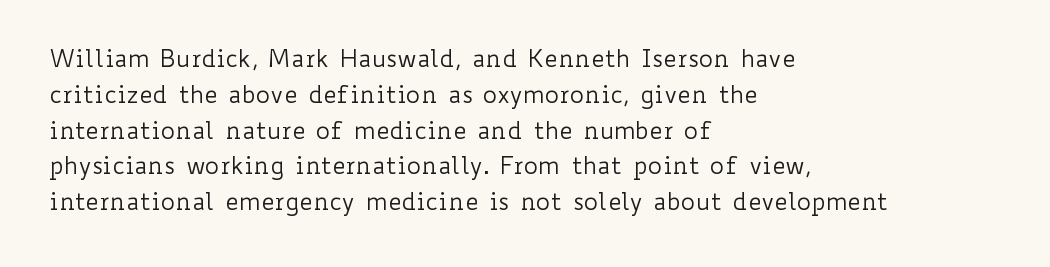
The image shows 24 px text type, upright; set left-aligned, normal line spacing (1.49x), normal letter spacing, not underlined.
